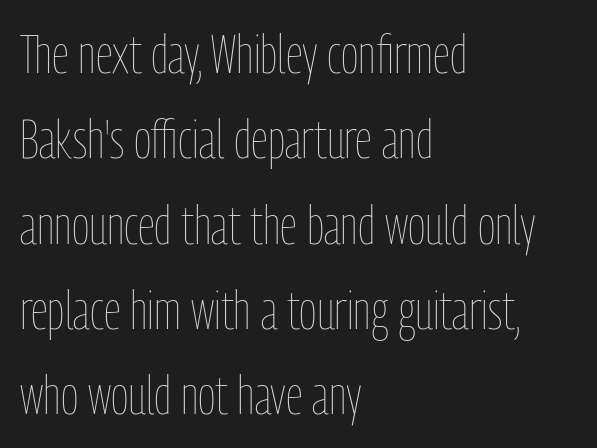
A light-to-regular cut is what we see here. Only glyphs here, with clear space below each row. Do the characters align in a grid? No, the font is proportional. Here the glyphs are tracked normally, forming tight word shapes. The paragraph has a hard left edge and a soft right edge. Quick note: interline space is typical.
